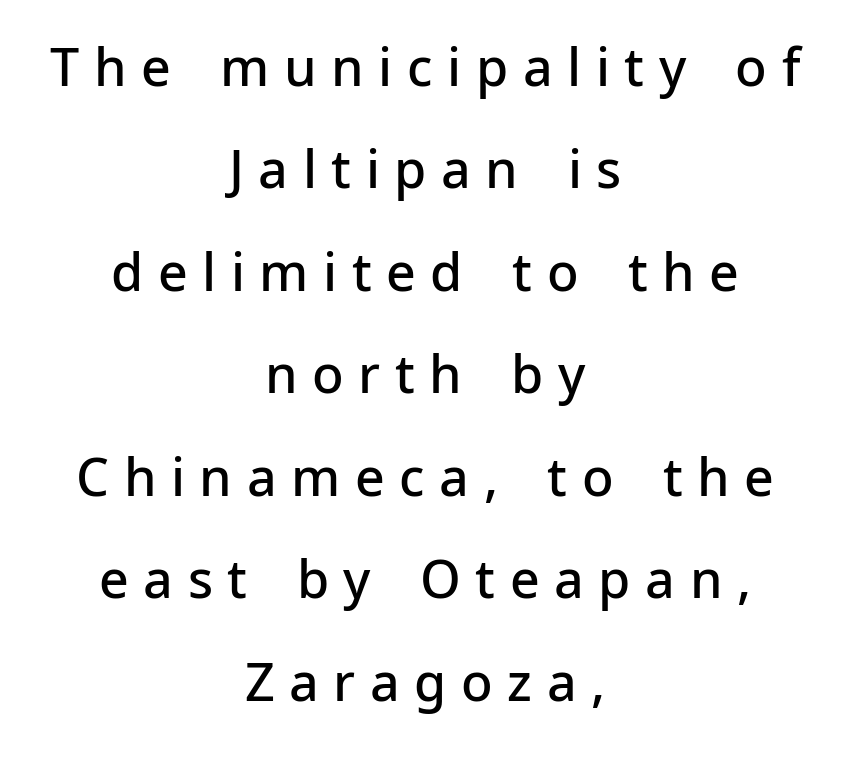
{"serif": "no", "italic": "no", "bold": "semi", "weight": "semibold", "width": "normal", "stroke_contrast": "low", "x_height": "medium", "monospaced": "no", "underline": "no", "align": "center", "line_spacing": "loose", "line_spacing_ratio": 1.97, "letter_spacing": "wide", "letter_spacing_em": 0.28, "glyph_px": 52}
